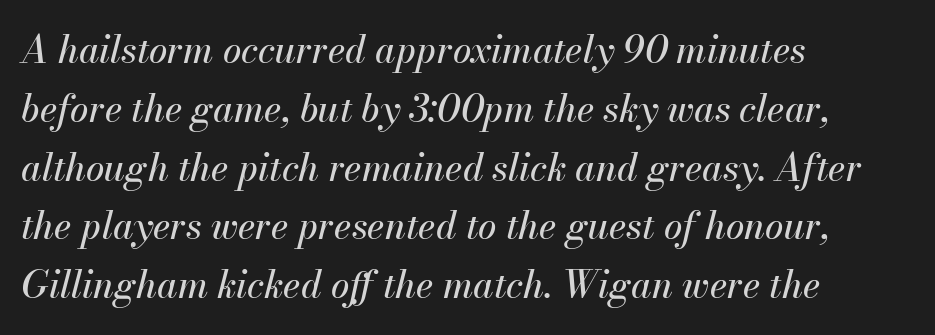
{"italic": "yes", "lean": "right", "slant_degrees": 13, "width": "normal", "stroke_contrast": "medium", "x_height": "small", "monospaced": "no", "underline": "no", "align": "left", "line_spacing": "normal", "line_spacing_ratio": 1.59, "letter_spacing": "normal", "letter_spacing_em": 0.0, "glyph_px": 37}
